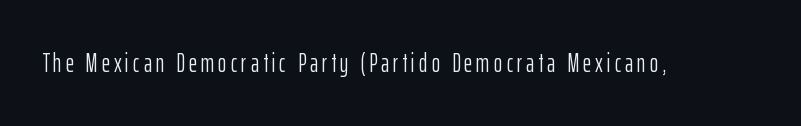
Q: Is the text bold? A: No.
Q: Is the text italic (slanted)? A: No, it is upright.
Q: Is the text underlined? A: No.
